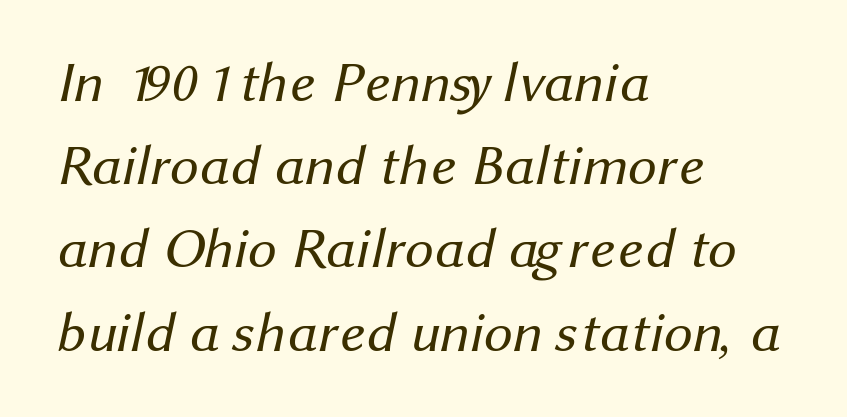
The image shows 57 px regular-weight sans-serif type; set left-aligned, normal line spacing (1.46x), normal letter spacing, not underlined; medium stroke contrast and a medium x-height.
